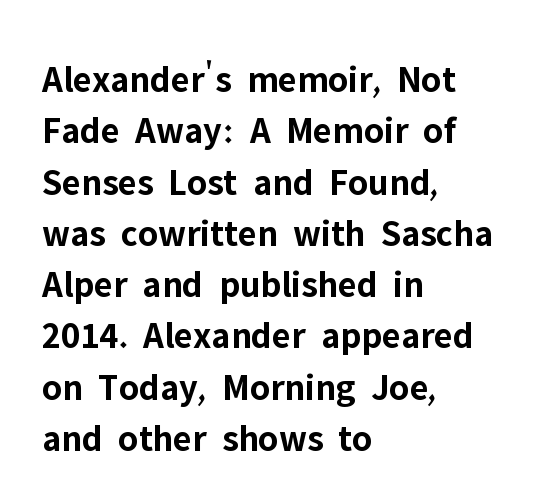
The passage shown is not underscored anywhere. A roman cut, with each character standing at attention. A student would call this left alignment; a typographer would say flush left, rag right. Inter-character spacing is left at the font's built-in metrics.
